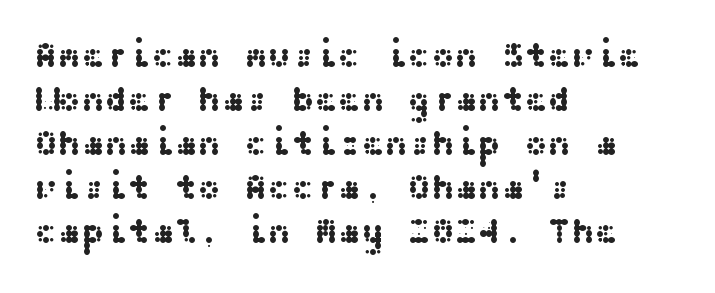
Plain, unruled lines of type. This sample uses an upright cut, with every glyph sitting square on the baseline. Words appear dense and cohesive because spacing is normal. Leading: standard.
